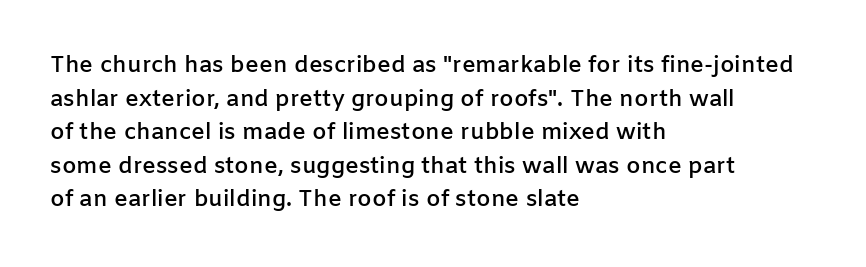
The image shows 23 px text type, upright; set left-aligned, normal line spacing (1.46x), normal letter spacing, not underlined.
